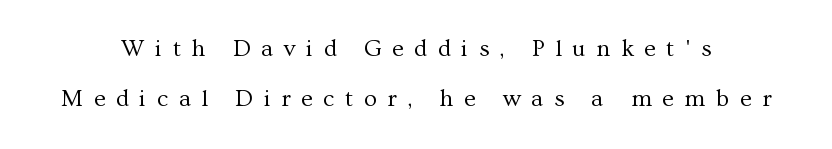
Q: Is the text bold? A: No.
Q: Is the text italic (slanted)? A: No, it is upright.
Q: Is the text underlined? A: No.
Q: Is the spacing between letters normal or unusually wide? A: Unusually wide.
Q: Is the spacing between lines tight, normal or loose? A: Loose.
